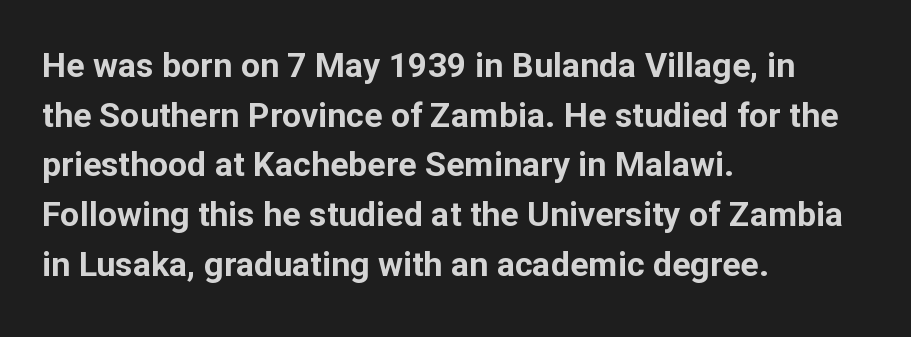
The image shows 34 px bold sans-serif type, upright; set left-aligned, normal line spacing (1.46x), normal letter spacing, not underlined; low stroke contrast and a medium x-height.
